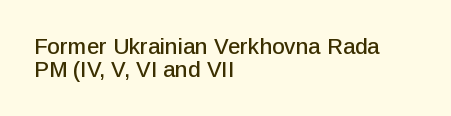
Horizontally, the lines are justified to the leading edge only. Here the glyphs are tracked normally, forming tight word shapes. Horizontal bands of white between lines are thin slivers. It's the straight-up-and-down kind of type.
